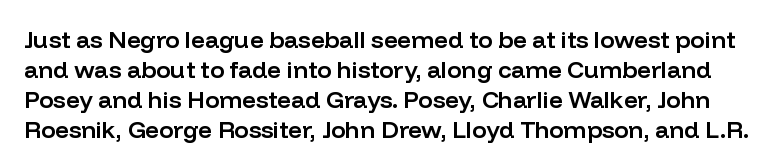
The face used here is a semibold: visibly heavier than regular, lighter than bold. Unlike italic type, these characters show no tilt at all. Successive baselines arrive at the customary interval. Plain, unruled lines of type. Inter-character spacing is left at the font's built-in metrics.
